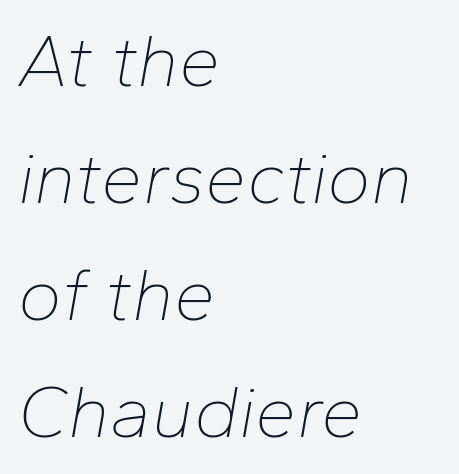
{"italic": "yes", "lean": "right", "slant_degrees": 10, "bold": "no", "weight": "thin", "width": "normal", "stroke_contrast": "low", "x_height": "medium", "monospaced": "no", "underline": "no", "align": "left", "line_spacing": "normal", "line_spacing_ratio": 1.58, "letter_spacing": "normal", "letter_spacing_em": 0.0, "glyph_px": 74}
